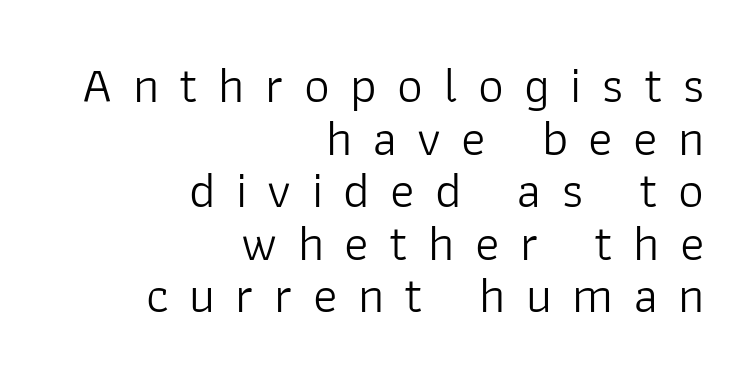
Unmarked baselines from the first word to the last. The gaps between neighbouring characters are conspicuously large. To sum up the face: it is a sans, with no serifs. Alignment: flush right. Note the varied advance widths — an 'i' is clearly narrower than an 'm'.
